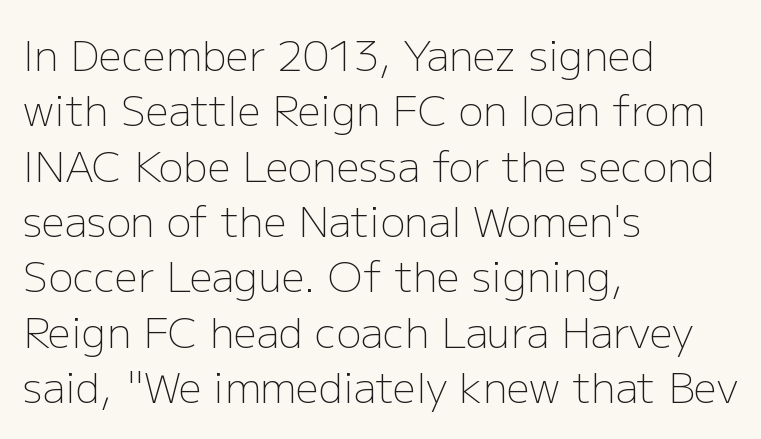
Quick note: underline off. This is not heavy type; no bold has been used. The axis of the letterforms is exactly vertical. A typesetter would label this face a sans.
